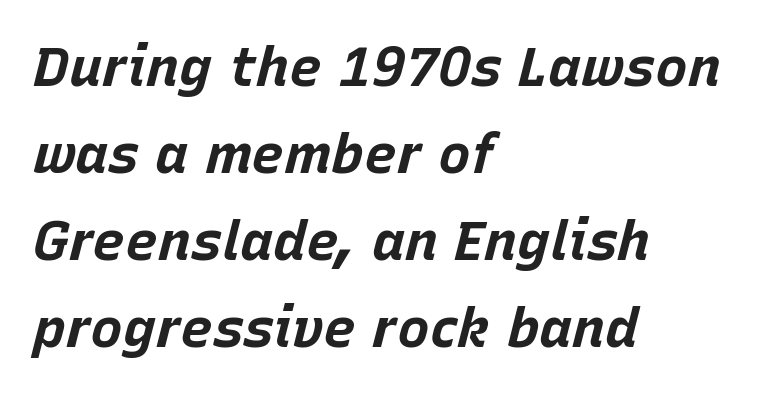
The image shows 55 px bold type, italic (leaning right); set left-aligned, normal line spacing (1.58x), normal letter spacing, not underlined; low stroke contrast and a large x-height.
